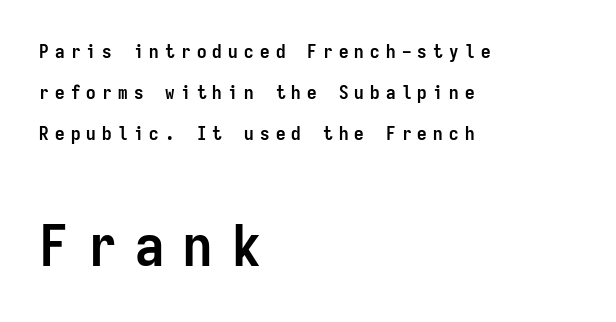
{"serif": "no", "italic": "no", "bold": "yes", "weight": "semibold", "width": "condensed", "stroke_contrast": "low", "x_height": "medium", "monospaced": "yes", "underline": "no", "align": "left", "line_spacing": "loose", "line_spacing_ratio": 2.17, "letter_spacing": "wide", "letter_spacing_em": 0.33, "larger_block": "second", "size_ratio": 3.05, "glyph_px": 58}
